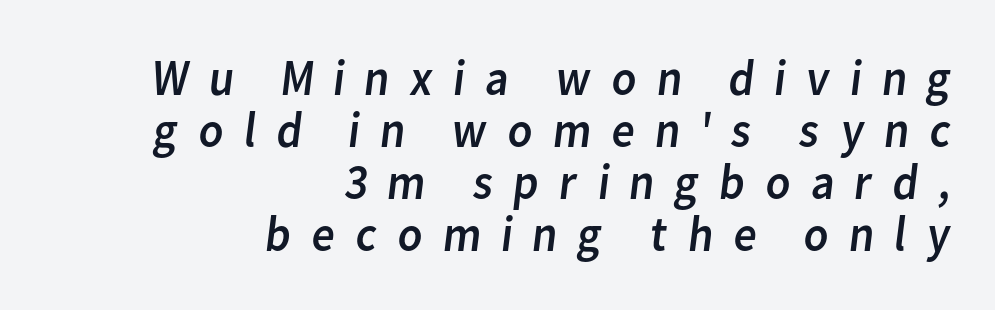
Q: Is the text bold? A: No.
Q: Is the typeface a serif or a sans-serif typeface? A: Sans-serif.
Q: Is the text underlined? A: No.
Q: How is the paragraph aligned? A: Right-aligned.
Q: Is the spacing between letters normal or unusually wide? A: Unusually wide.
Q: Is the spacing between lines tight, normal or loose? A: Tight.
Q: Width (condensed, normal, or wide)? A: Normal.
Q: Stroke contrast? A: Low.
Q: x-height? A: Medium.
Q: Monospaced? A: No.
